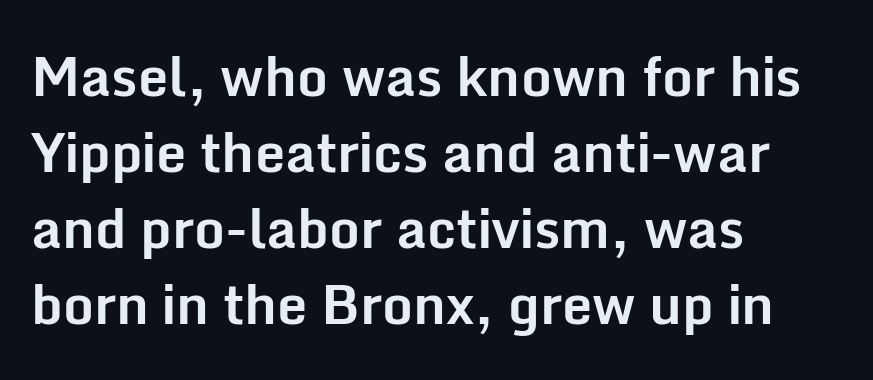
The image shows 54 px bold sans-serif type, upright; set left-aligned, normal line spacing (1.41x), normal letter spacing, not underlined; low stroke contrast and a medium x-height.
